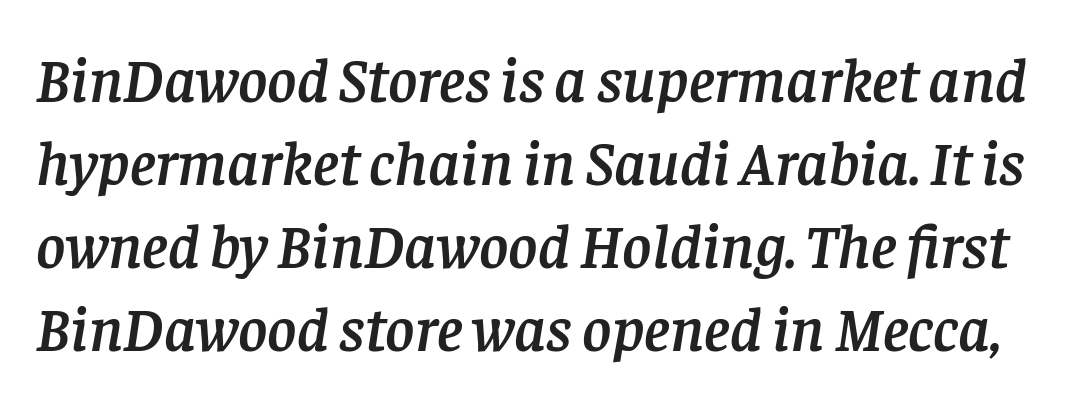
The image shows 63 px serif type, italic (leaning right); set normal line spacing (1.32x), normal letter spacing, not underlined; low stroke contrast and a large x-height.
